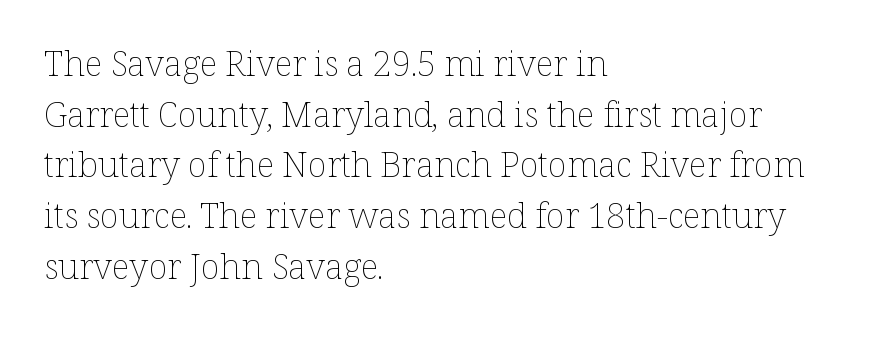
The image shows 35 px thin type, upright; set left-aligned, normal line spacing (1.45x), normal letter spacing, not underlined; low stroke contrast and a medium x-height.
